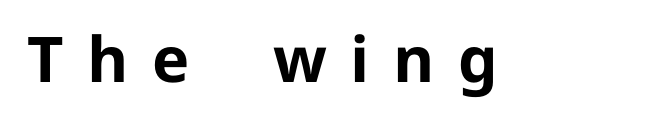
Q: Is the text bold? A: Yes.
Q: Is the text italic (slanted)? A: No, it is upright.
Q: Is the typeface a serif or a sans-serif typeface? A: Sans-serif.
Q: Is the text underlined? A: No.
Q: Is the spacing between letters normal or unusually wide? A: Unusually wide.
Q: Width (condensed, normal, or wide)? A: Normal.
Q: Stroke contrast? A: Low.
Q: x-height? A: Medium.
Q: Monospaced? A: No.
